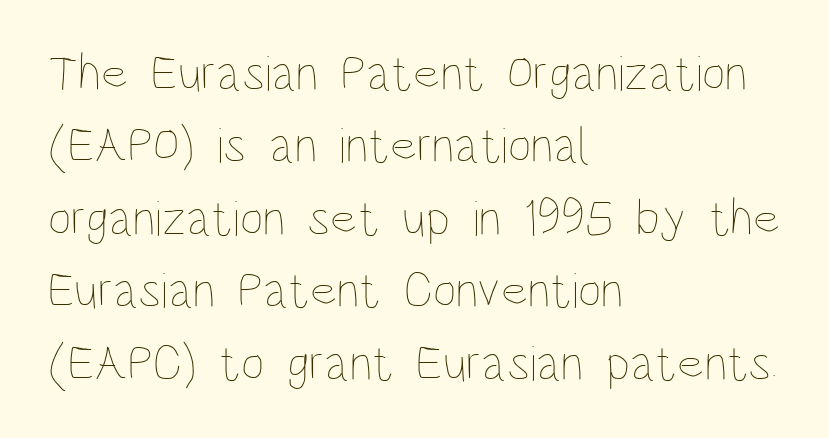
{"italic": "no", "bold": "no", "weight": "thin", "width": "condensed", "stroke_contrast": "low", "x_height": "large", "monospaced": "no", "underline": "no", "align": "left", "line_spacing": "normal", "line_spacing_ratio": 1.42, "letter_spacing": "normal", "letter_spacing_em": 0.0, "glyph_px": 51}
